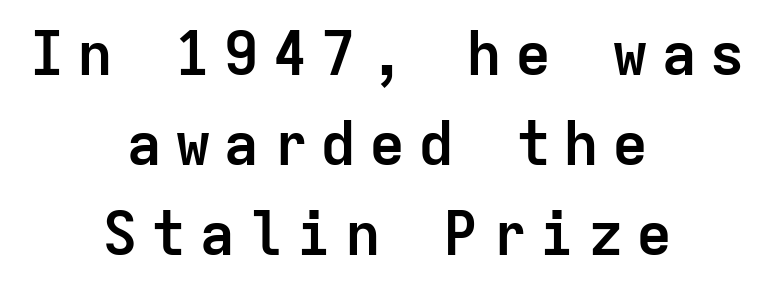
A student would call this center alignment; a typographer would say set centered. The letters march in equal steps, a hallmark of fixed-pitch type. How are the letters spaced? Widely, with obvious added tracking. Notice how thick the strokes are: this is what a full bold looks like. Upright lettering throughout. No word sits above an underline.
